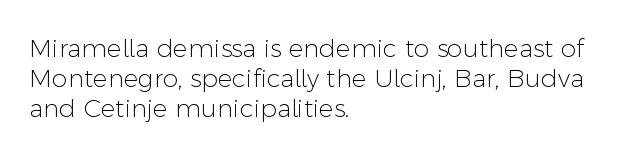
The image shows 25 px text type, upright; set left-aligned, line spacing 1.21x, normal letter spacing, not underlined.
